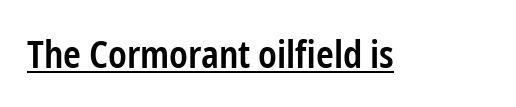
I'd describe the lettering as semibold — firm but not a full bold. Glyph-to-glyph distance matches everyday printed text. You could not count columns in this text — the font is proportionally spaced. Regarding serifs, this sample does without them. In designer terms, the underline attribute is active on this setting. Unlike italic type, these characters show no tilt at all.
